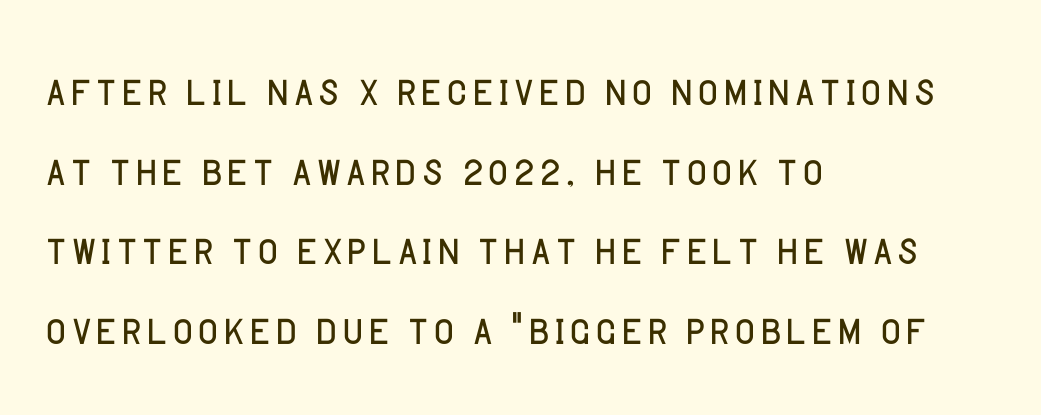
Q: Is the text bold? A: No.
Q: Is the text italic (slanted)? A: No, it is upright.
Q: Is the typeface a serif or a sans-serif typeface? A: Sans-serif.
Q: Is the text underlined? A: No.
Q: How is the paragraph aligned? A: Left-aligned.
Q: Is the spacing between letters normal or unusually wide? A: Normal.
Q: Is the spacing between lines tight, normal or loose? A: Normal.
Q: Width (condensed, normal, or wide)? A: Normal.
Q: Stroke contrast? A: Low.
Q: x-height? A: Large.
Q: Monospaced? A: No.
